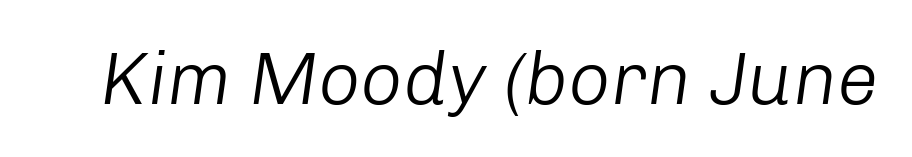
Q: Is the text bold? A: No.
Q: Is the text italic (slanted)? A: Yes, it leans right by about 8 degrees.
Q: Is the text underlined? A: No.
Q: Is the spacing between letters normal or unusually wide? A: Normal.
Q: Width (condensed, normal, or wide)? A: Normal.
Q: Stroke contrast? A: Low.
Q: x-height? A: Medium.
Q: Monospaced? A: No.
